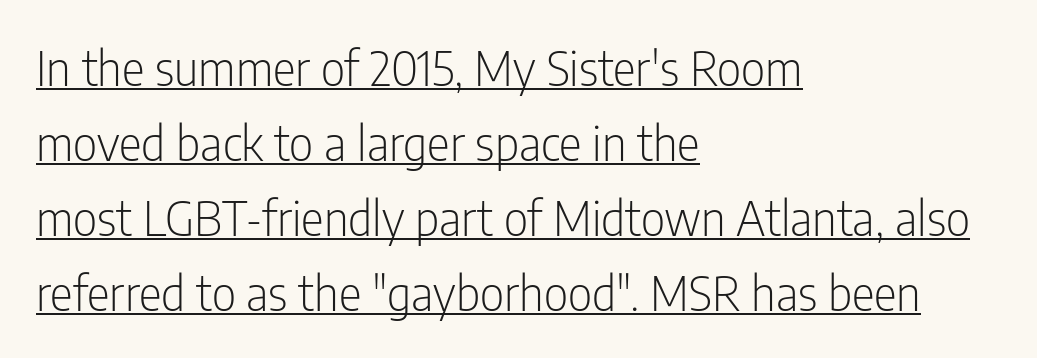
{"serif": "no", "italic": "no", "bold": "no", "weight": "light", "width": "condensed", "stroke_contrast": "low", "x_height": "medium", "monospaced": "no", "underline": "yes", "align": "left", "line_spacing": "normal", "line_spacing_ratio": 1.56, "letter_spacing": "normal", "letter_spacing_em": 0.0, "glyph_px": 48}
